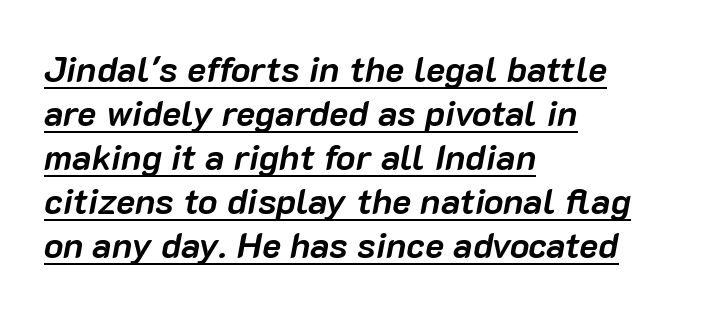
Weight: bold. The lettering tilts uniformly, giving the passage an italic look. The face used here is proportionally spaced, like ordinary book or web type. Tracking here is standard; glyphs follow each other at the usual distance. Line starts are locked; line ends wander.
